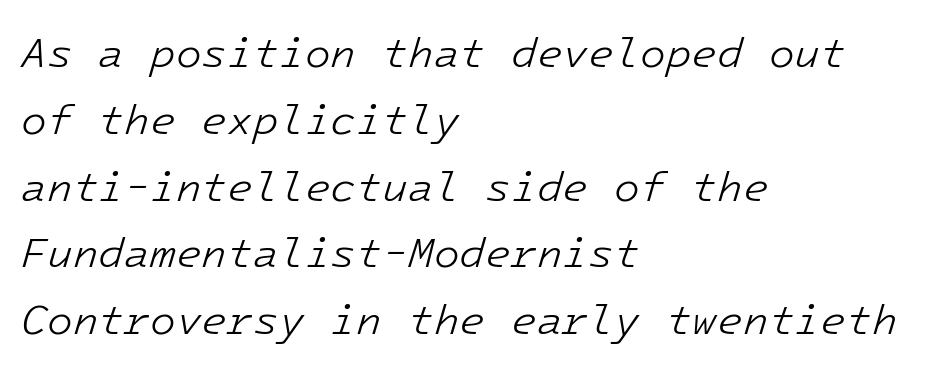
The text carries the slant typical of an italic or oblique font. Whoever set this chose a conventional vertical rhythm. The letters march in equal steps, a hallmark of fixed-pitch type. Caption: standard tracking, unaltered. Bold? No — there's no thickening of the strokes. Glance below the letters and you will spot only blank space.
